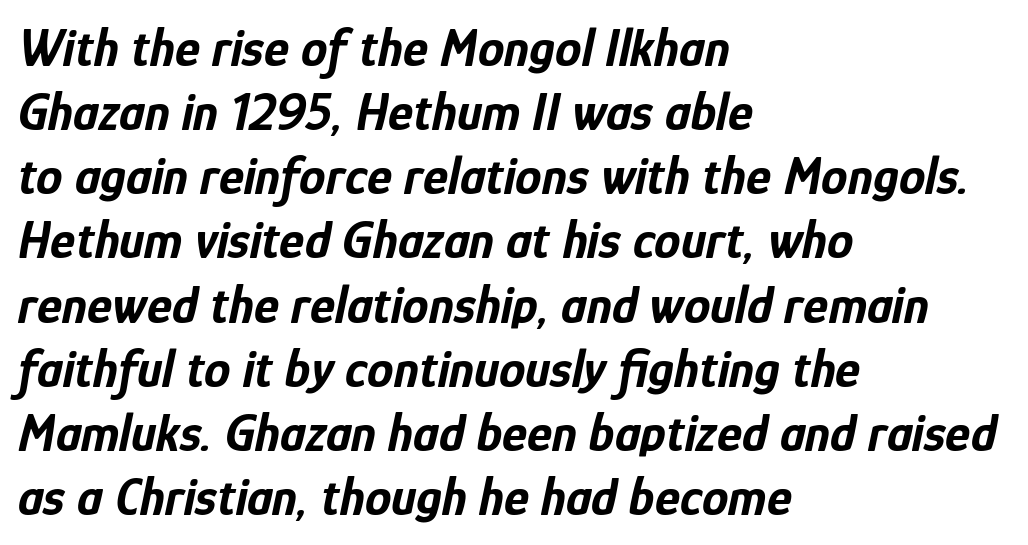
Q: Is the text bold? A: Yes.
Q: Is the text italic (slanted)? A: Yes, it leans right by about 12 degrees.
Q: Is the text underlined? A: No.
Q: How is the paragraph aligned? A: Left-aligned.
Q: Is the spacing between letters normal or unusually wide? A: Normal.
Q: Width (condensed, normal, or wide)? A: Condensed.
Q: Stroke contrast? A: Low.
Q: x-height? A: Medium.
Q: Monospaced? A: No.
